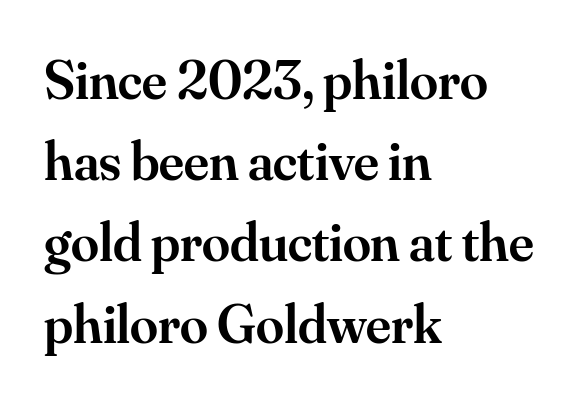
{"serif": "yes", "italic": "no", "bold": "semi", "weight": "semibold", "width": "normal", "stroke_contrast": "medium", "x_height": "small", "monospaced": "no", "underline": "no", "align": "left", "line_spacing": "normal", "line_spacing_ratio": 1.45, "letter_spacing": "normal", "letter_spacing_em": 0.0, "glyph_px": 56}
